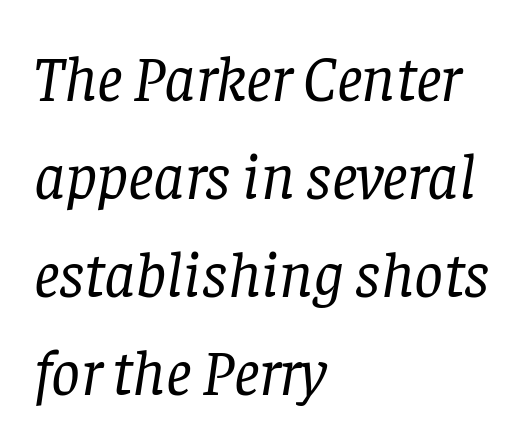
The image shows 64 px regular-weight serif type, italic (leaning right); set left-aligned, normal line spacing (1.53x), normal letter spacing, not underlined; low stroke contrast and a large x-height.
